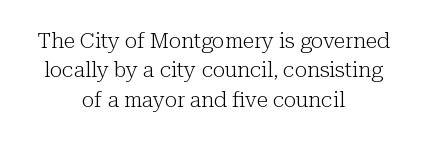
{"italic": "no", "bold": "no", "underline": "no", "align": "center", "line_spacing": "normal", "line_spacing_ratio": 1.4, "letter_spacing": "normal", "letter_spacing_em": 0.0, "glyph_px": 21}
